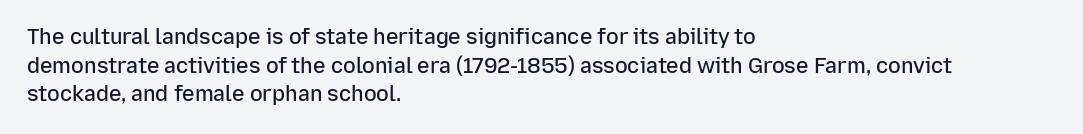
The image shows 21 px text type, upright; set left-aligned, normal line spacing (1.36x), normal letter spacing, not underlined.
